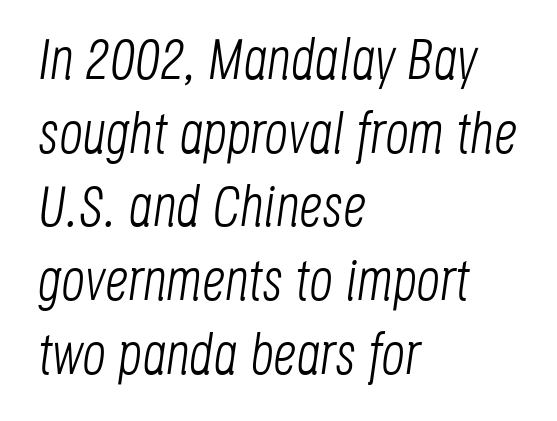
{"italic": "yes", "lean": "right", "slant_degrees": 8, "bold": "no", "weight": "light", "width": "condensed", "stroke_contrast": "low", "x_height": "large", "monospaced": "no", "underline": "no", "align": "left", "line_spacing": "normal", "line_spacing_ratio": 1.27, "letter_spacing": "normal", "letter_spacing_em": 0.0, "glyph_px": 58}
